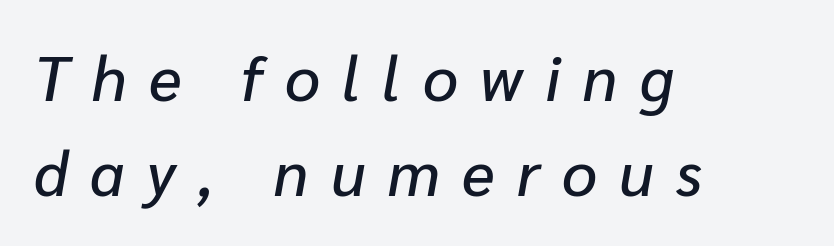
{"italic": "yes", "lean": "right", "slant_degrees": 10, "width": "normal", "stroke_contrast": "low", "x_height": "medium", "monospaced": "no", "underline": "no", "align": "left", "line_spacing": "normal", "line_spacing_ratio": 1.54, "letter_spacing": "wide", "letter_spacing_em": 0.36, "glyph_px": 62}
